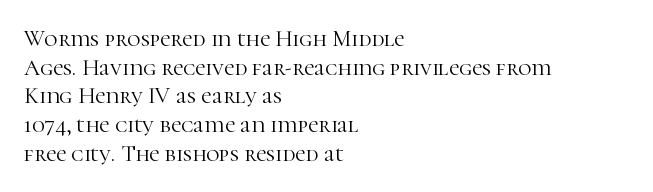
{"italic": "no", "bold": "no", "underline": "no", "align": "left", "line_spacing": "normal", "line_spacing_ratio": 1.25, "letter_spacing": "normal", "letter_spacing_em": 0.0, "glyph_px": 23}
